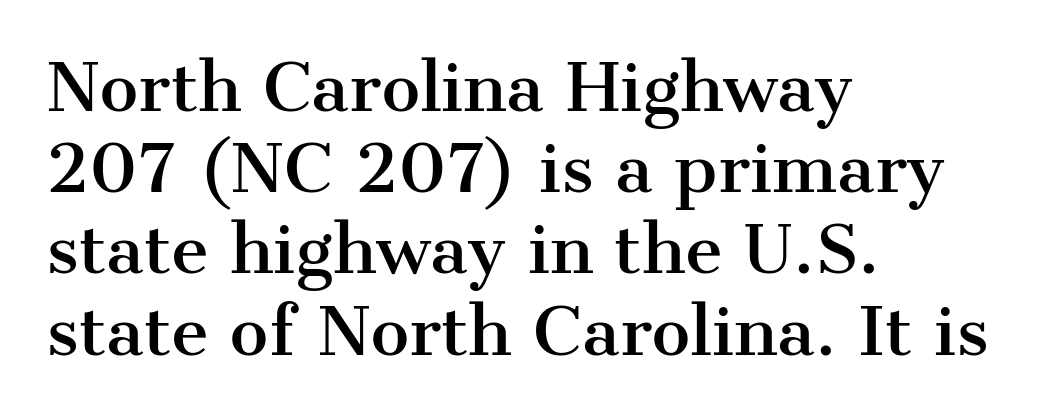
Q: Is the text italic (slanted)? A: No, it is upright.
Q: Is the typeface a serif or a sans-serif typeface? A: Serif.
Q: Is the text underlined? A: No.
Q: How is the paragraph aligned? A: Left-aligned.
Q: Is the spacing between letters normal or unusually wide? A: Normal.
Q: Is the spacing between lines tight, normal or loose? A: Normal.
Q: Width (condensed, normal, or wide)? A: Normal.
Q: Stroke contrast? A: Medium.
Q: x-height? A: Medium.
Q: Monospaced? A: No.
